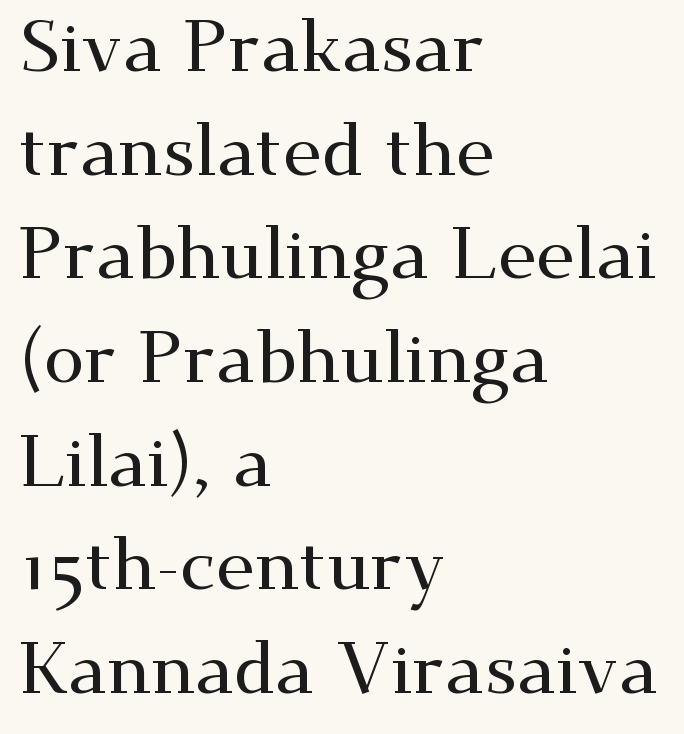
{"serif": "yes", "italic": "no", "width": "wide", "stroke_contrast": "medium", "x_height": "small", "monospaced": "no", "underline": "no", "align": "left", "line_spacing": "normal", "line_spacing_ratio": 1.42, "letter_spacing": "normal", "letter_spacing_em": 0.0, "glyph_px": 73}
